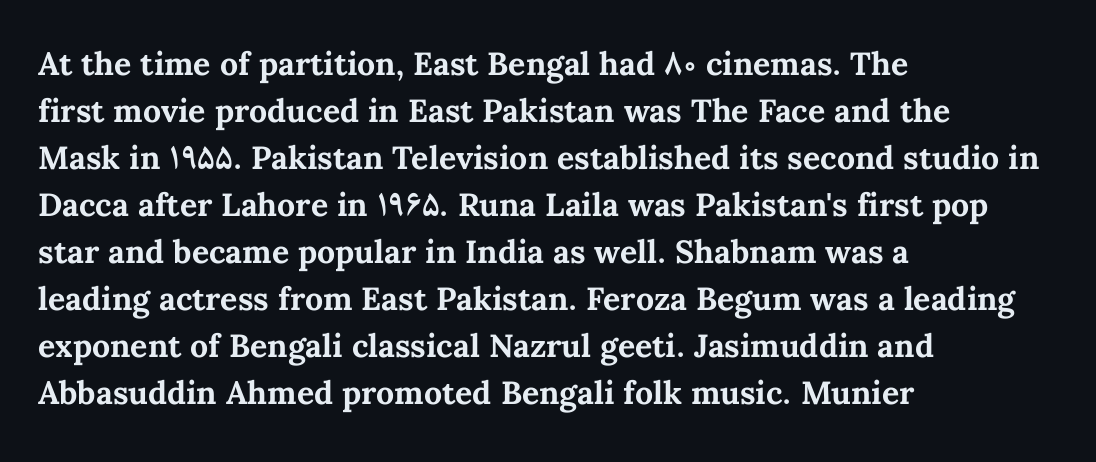
The specimen reads as upright at a glance. Spacing between characters is what you'd get straight out of the box. Quick note: interline space is typical. The lines in this sample share a left origin and differ only in where they stop. How heavy is the stroke? Heavy — this is a bold.
